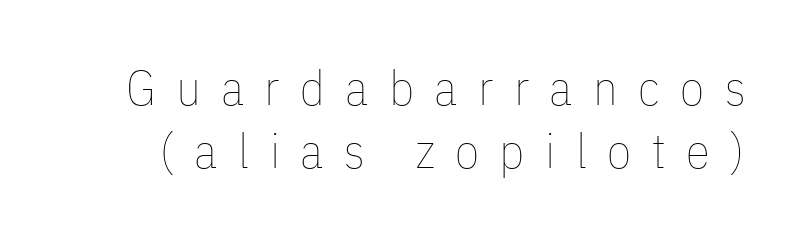
{"italic": "no", "bold": "no", "weight": "thin", "width": "condensed", "stroke_contrast": "low", "x_height": "medium", "monospaced": "no", "underline": "no", "line_spacing": "normal", "line_spacing_ratio": 1.28, "letter_spacing": "wide", "letter_spacing_em": 0.42, "glyph_px": 49}
